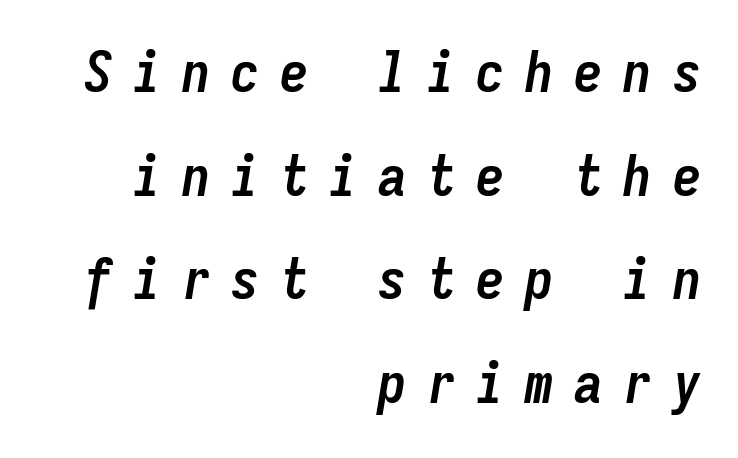
The image shows 57 px semibold, condensed type, italic (leaning right), monospaced; set right-aligned, line spacing 1.82x, unusually wide letter spacing (+0.36 em), not underlined; low stroke contrast and a medium x-height.
